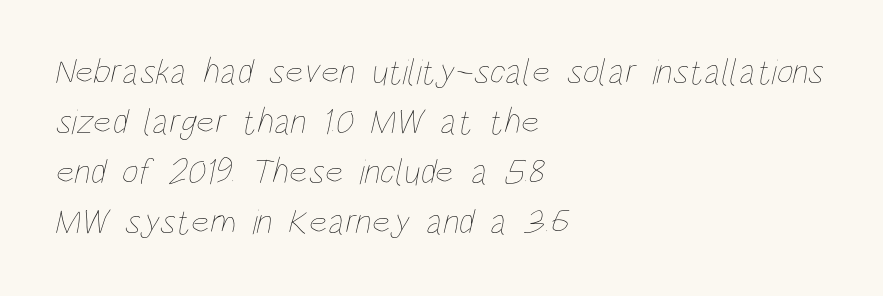
Q: Is the text bold? A: No.
Q: Is the text underlined? A: No.
Q: How is the paragraph aligned? A: Left-aligned.
Q: Is the spacing between letters normal or unusually wide? A: Normal.
Q: Is the spacing between lines tight, normal or loose? A: Normal.
Q: Width (condensed, normal, or wide)? A: Condensed.
Q: Stroke contrast? A: Low.
Q: x-height? A: Large.
Q: Monospaced? A: No.
